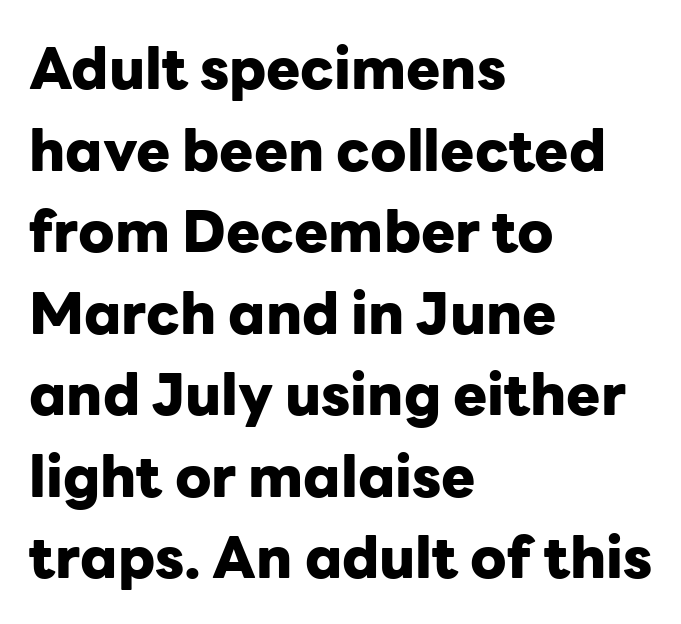
{"serif": "no", "italic": "no", "bold": "yes", "weight": "heavy", "width": "normal", "stroke_contrast": "low", "x_height": "medium", "monospaced": "no", "underline": "no", "align": "left", "line_spacing": "normal", "line_spacing_ratio": 1.43, "letter_spacing": "normal", "letter_spacing_em": 0.0, "glyph_px": 57}
